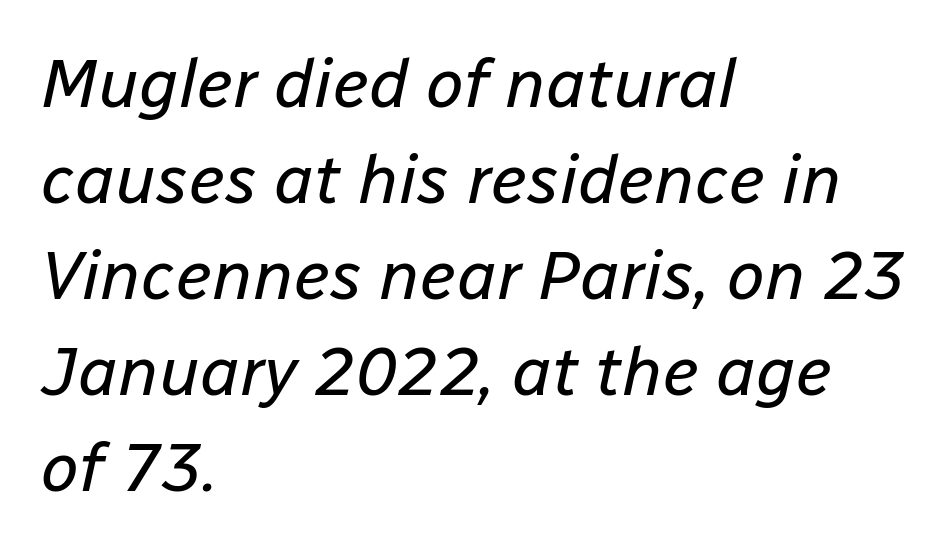
Q: Is the text bold? A: No.
Q: Is the text italic (slanted)? A: Yes, it leans right by about 12 degrees.
Q: Is the text underlined? A: No.
Q: How is the paragraph aligned? A: Left-aligned.
Q: Is the spacing between letters normal or unusually wide? A: Normal.
Q: Is the spacing between lines tight, normal or loose? A: Normal.
Q: Width (condensed, normal, or wide)? A: Normal.
Q: Stroke contrast? A: Low.
Q: x-height? A: Medium.
Q: Monospaced? A: No.
